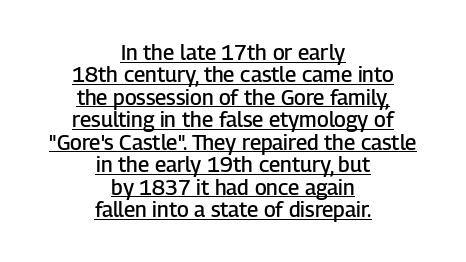
A typographer would call this underscored text. Horizontally, the lines are justified to the midpoint only. Letter spacing: default. The type sits square on the baseline with zero lean. Moderately thickened strokes mark this as semibold type. One glance says dense: line gaps are narrower than usual.
